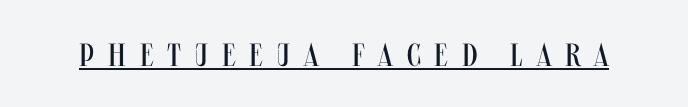
{"serif": "no", "italic": "no", "bold": "no", "weight": "regular", "width": "condensed", "stroke_contrast": "medium", "x_height": "large", "monospaced": "no", "underline": "yes", "letter_spacing": "wide", "letter_spacing_em": 0.43, "glyph_px": 32}
